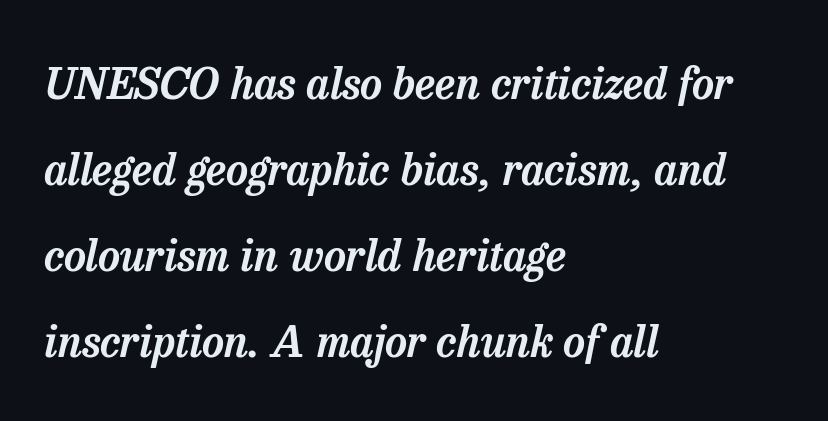
A typesetter would call this zero additional tracking. The face used here is proportionally spaced, like ordinary book or web type. You can tell from the footed stems that serif type was used. Decoration check: the copy has no underline. This rendering uses left alignment, leaving the right contour irregular.
